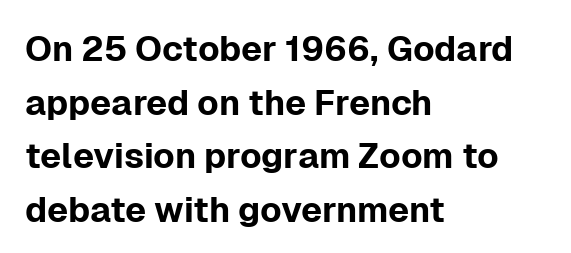
Descenders are the only things crossing below the line. Where is the straight margin? On the left. Does the type have serifs? No, each stem ends abruptly. Each word holds together tightly as a unit, with standard inter-letter gaps.
